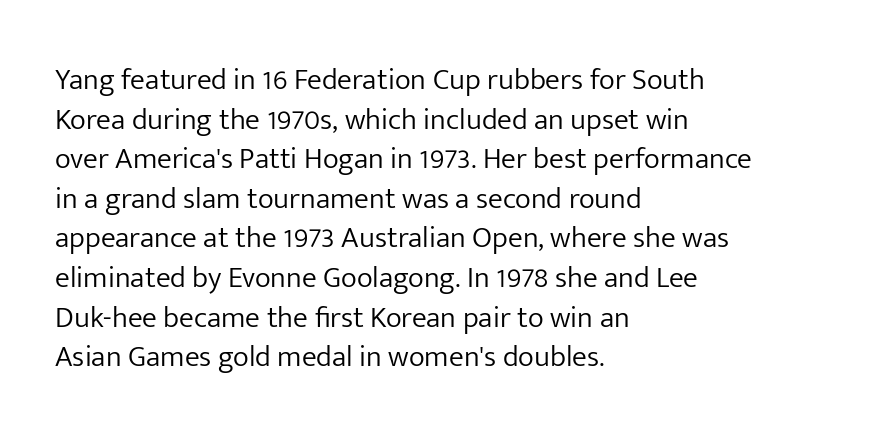
The image shows 30 px light sans-serif type, upright; set left-aligned, normal line spacing (1.32x), normal letter spacing, not underlined; low stroke contrast and a medium x-height.
